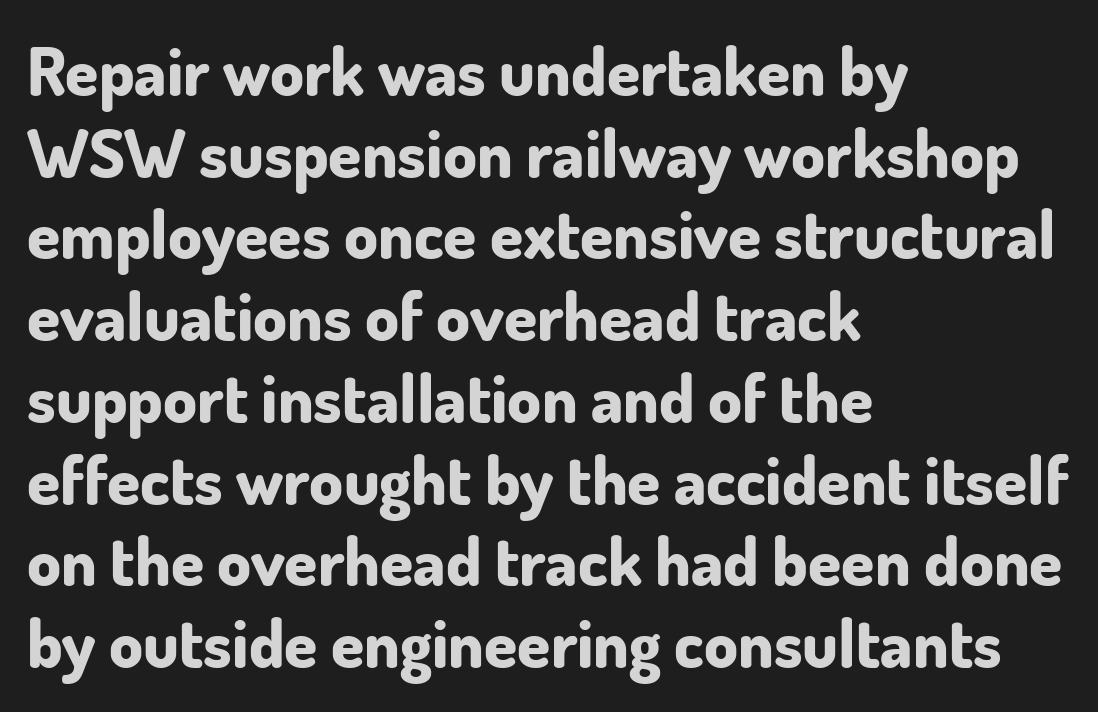
What kind of face is this? One without serifs — a sans. A typesetter would call this proportional, since set widths differ per character. The typography opts for an upright posture over an oblique one. This is heavy type, rendered in bold. Decoration check: the copy has no underline.
